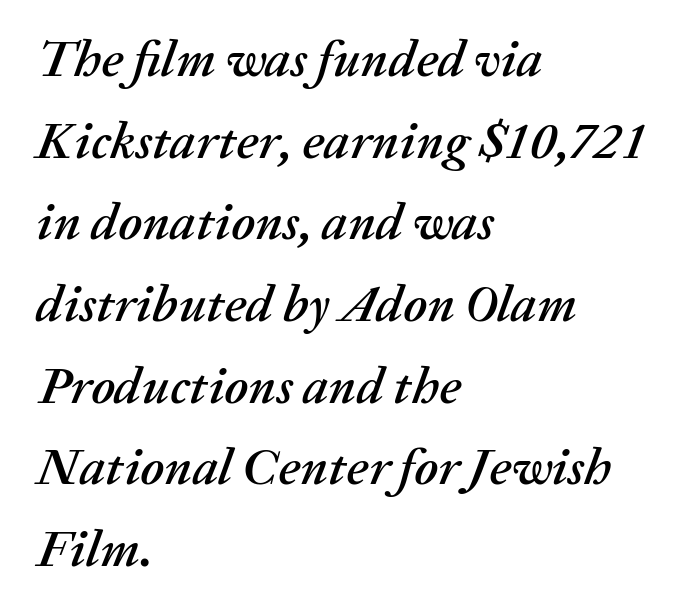
Q: Is the text italic (slanted)? A: Yes, it leans right by about 20 degrees.
Q: Is the text underlined? A: No.
Q: How is the paragraph aligned? A: Left-aligned.
Q: Is the spacing between letters normal or unusually wide? A: Normal.
Q: Is the spacing between lines tight, normal or loose? A: Normal.
Q: Width (condensed, normal, or wide)? A: Normal.
Q: Stroke contrast? A: Medium.
Q: x-height? A: Medium.
Q: Monospaced? A: No.
